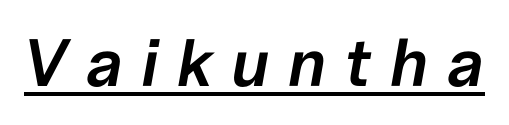
{"italic": "yes", "lean": "right", "slant_degrees": 10, "bold": "semi", "weight": "semibold", "width": "normal", "stroke_contrast": "low", "x_height": "medium", "monospaced": "no", "underline": "yes", "letter_spacing": "wide", "letter_spacing_em": 0.27, "glyph_px": 67}
